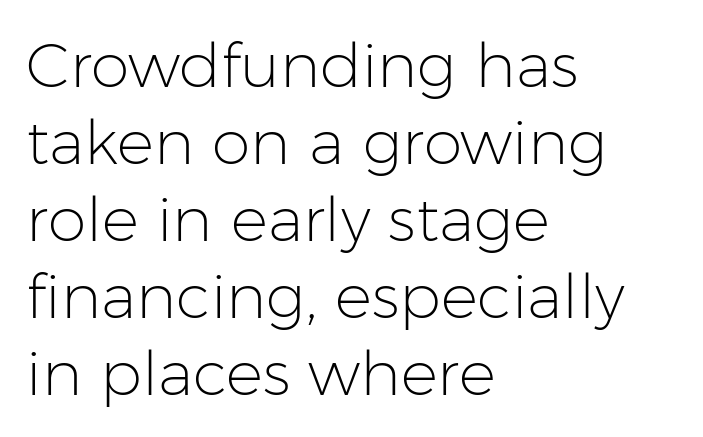
Q: Is the text bold? A: No.
Q: Is the text italic (slanted)? A: No, it is upright.
Q: Is the typeface a serif or a sans-serif typeface? A: Sans-serif.
Q: Is the text underlined? A: No.
Q: How is the paragraph aligned? A: Left-aligned.
Q: Is the spacing between letters normal or unusually wide? A: Normal.
Q: Width (condensed, normal, or wide)? A: Normal.
Q: Stroke contrast? A: Low.
Q: x-height? A: Medium.
Q: Monospaced? A: No.
